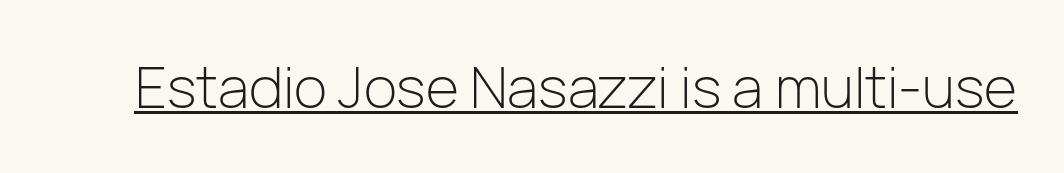
The letters advance in unequal steps, a hallmark of proportional type. To sum up the face: it is a sans, with no serifs. The letterforms sit at book weight or below. A continuous stroke trails under the words, as in a hyperlink. If you drew a line through each stem, it would be perfectly vertical. Inter-character spacing is left at the font's built-in metrics.
